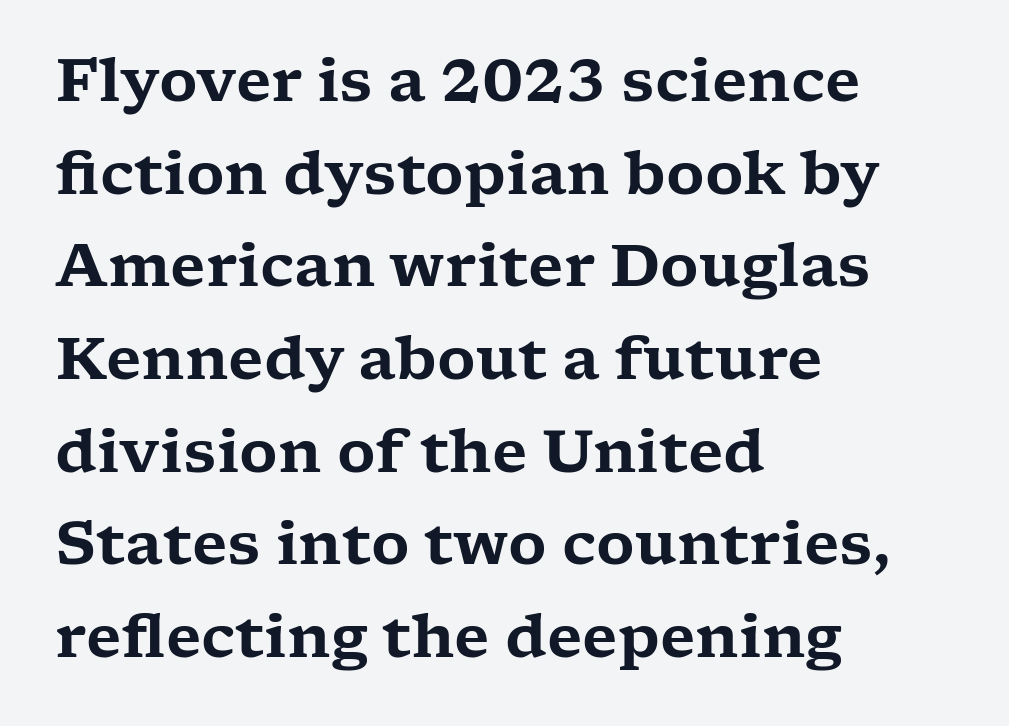
Q: Is the text italic (slanted)? A: No, it is upright.
Q: Is the typeface a serif or a sans-serif typeface? A: Serif.
Q: Is the text underlined? A: No.
Q: How is the paragraph aligned? A: Left-aligned.
Q: Is the spacing between letters normal or unusually wide? A: Normal.
Q: Is the spacing between lines tight, normal or loose? A: Normal.
Q: Width (condensed, normal, or wide)? A: Wide.
Q: Stroke contrast? A: Low.
Q: x-height? A: Medium.
Q: Monospaced? A: No.
